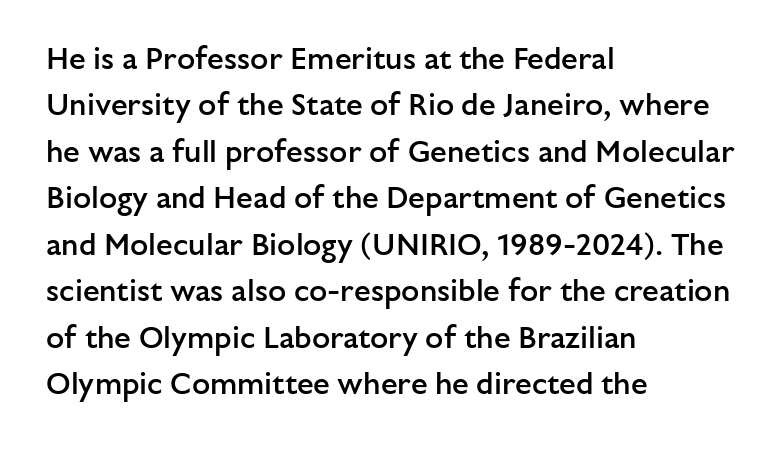
The image shows 30 px semibold sans-serif type, upright; set left-aligned, normal line spacing (1.55x), normal letter spacing, not underlined; low stroke contrast and a medium x-height.
